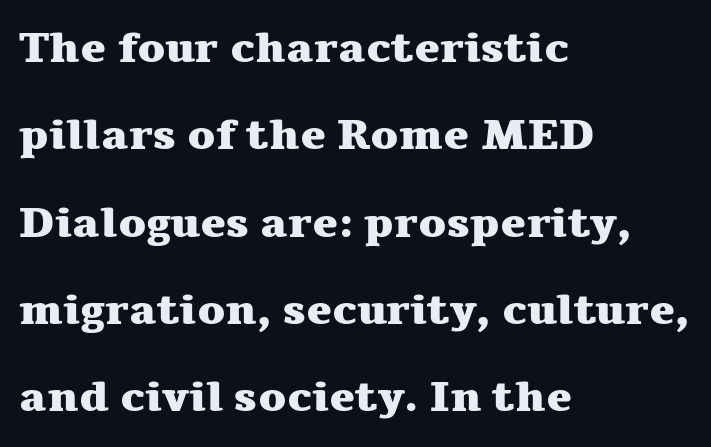
{"serif": "yes", "italic": "no", "bold": "yes", "weight": "heavy", "width": "wide", "stroke_contrast": "medium", "x_height": "medium", "monospaced": "no", "underline": "no", "align": "left", "line_spacing": "loose", "line_spacing_ratio": 2.03, "letter_spacing": "normal", "letter_spacing_em": 0.0, "glyph_px": 43}
